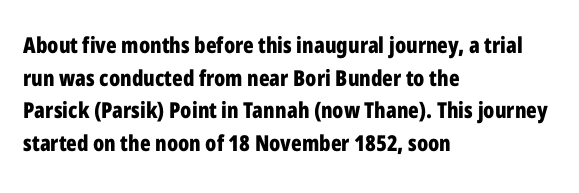
Q: Is the text bold? A: Yes.
Q: Is the text italic (slanted)? A: No, it is upright.
Q: Is the text underlined? A: No.
Q: How is the paragraph aligned? A: Left-aligned.
Q: Is the spacing between letters normal or unusually wide? A: Normal.
Q: Is the spacing between lines tight, normal or loose? A: Normal.
